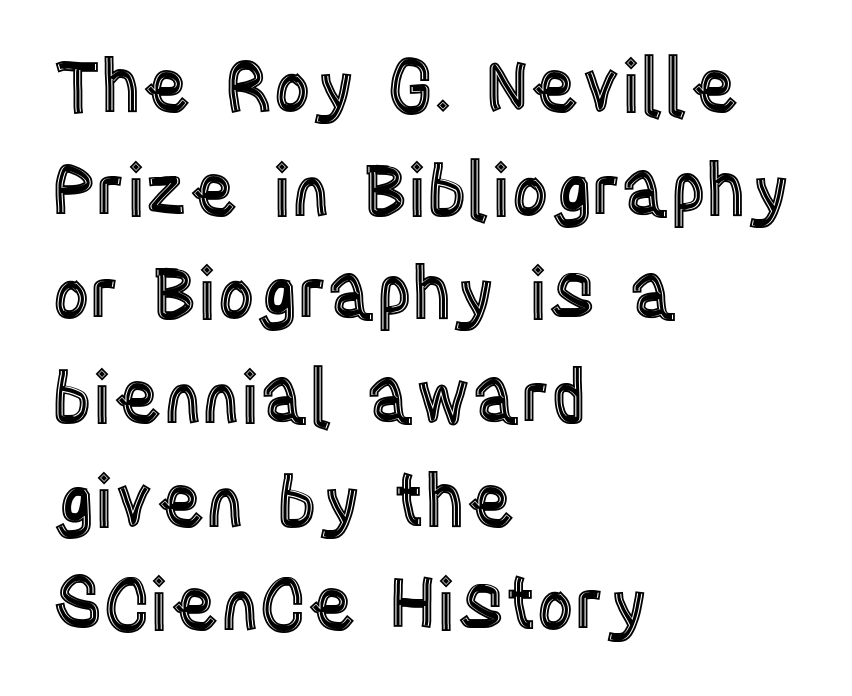
Q: Is the text italic (slanted)? A: No, it is upright.
Q: Is the text underlined? A: No.
Q: How is the paragraph aligned? A: Left-aligned.
Q: Is the spacing between letters normal or unusually wide? A: Normal.
Q: Is the spacing between lines tight, normal or loose? A: Normal.
Q: Width (condensed, normal, or wide)? A: Condensed.
Q: x-height? A: Large.
Q: Monospaced? A: No.
